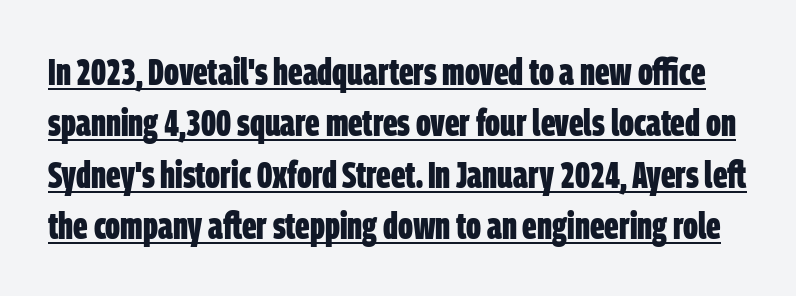
The face used here is proportionally spaced, like ordinary book or web type. Baseline-to-baseline distance is the conventional proportion of letter height. The characters look thick and weighty, a clear bold. A typographer would call this underscored text. Standard letterfit; no display-style spreading of the glyphs.
